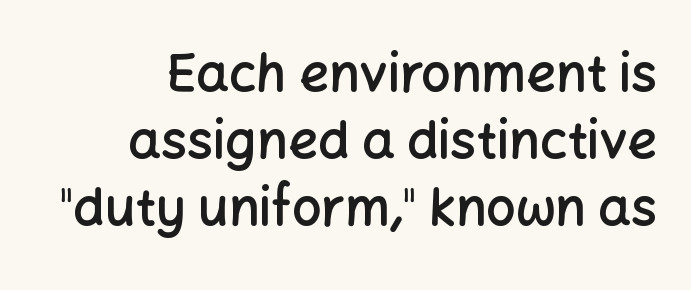
{"serif": "no", "italic": "no", "bold": "semi", "weight": "semibold", "width": "normal", "stroke_contrast": "low", "x_height": "medium", "monospaced": "no", "underline": "no", "align": "right", "line_spacing": "normal", "line_spacing_ratio": 1.29, "letter_spacing": "normal", "letter_spacing_em": 0.0, "glyph_px": 52}
